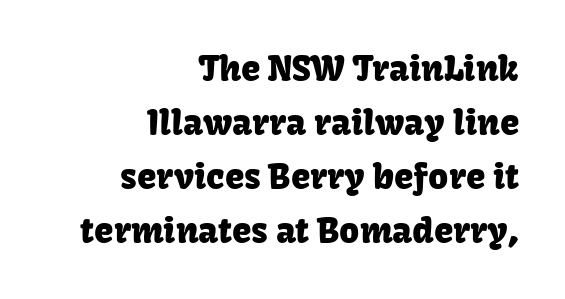
Q: Is the text italic (slanted)? A: No, it is upright.
Q: Is the typeface a serif or a sans-serif typeface? A: Sans-serif.
Q: Is the text underlined? A: No.
Q: How is the paragraph aligned? A: Right-aligned.
Q: Is the spacing between letters normal or unusually wide? A: Normal.
Q: Is the spacing between lines tight, normal or loose? A: Normal.
Q: Width (condensed, normal, or wide)? A: Normal.
Q: Stroke contrast? A: Low.
Q: x-height? A: Medium.
Q: Monospaced? A: No.
